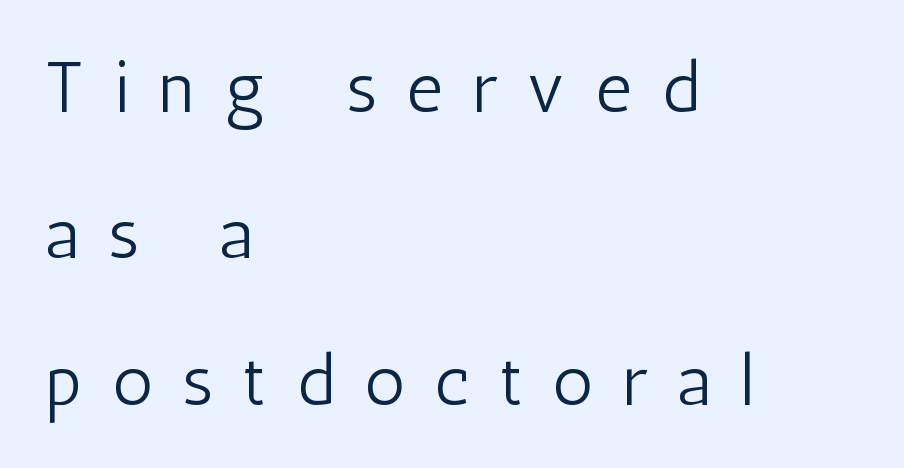
The foot of each line stays bare and open. This sample uses a sans-serif face. Weight: regular or lighter. The axis of the letterforms is exactly vertical. This rendering uses left alignment, leaving the right contour irregular.
